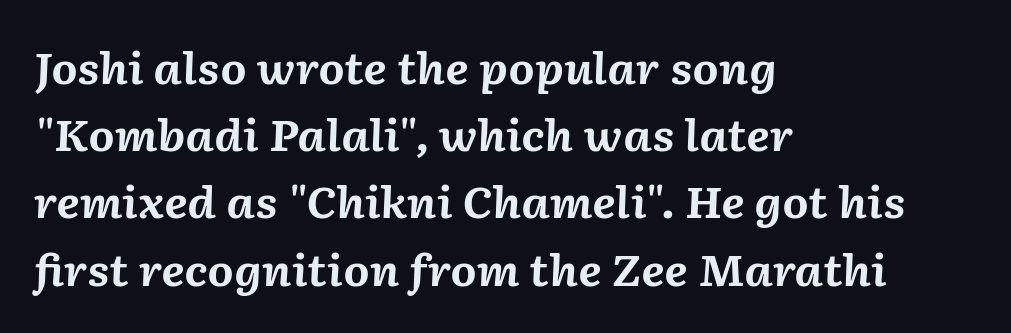
Character widths vary here, with narrow letters taking less room than wide ones. Looking at the ascenders, they clearly lean. The space directly below the letters is spotless. Strong, thick strokes mark this as bold type. Casual observation: everything's shoved over to the left. Short note: letters normally spaced.
